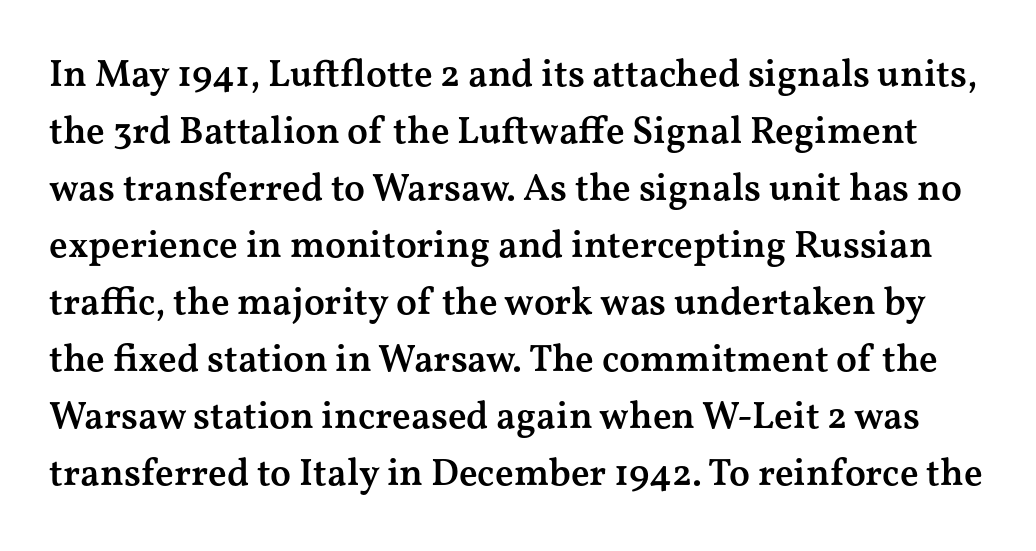
The image shows 38 px semibold, wide serif type, upright; set normal line spacing (1.5x), normal letter spacing, not underlined; medium stroke contrast and a medium x-height.
